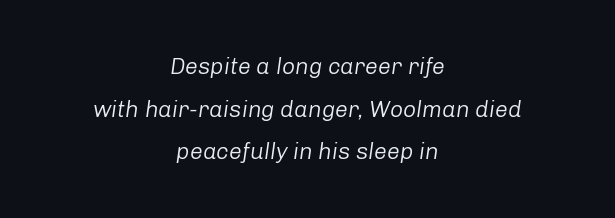
Q: Is the text bold? A: No.
Q: Is the text italic (slanted)? A: Yes, it leans right by about 8 degrees.
Q: Is the text underlined? A: No.
Q: How is the paragraph aligned? A: Centered.
Q: Is the spacing between letters normal or unusually wide? A: Normal.
